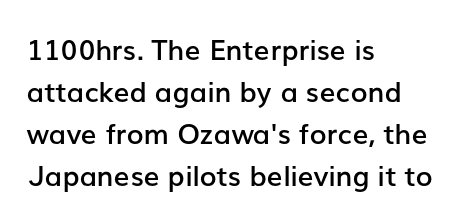
Q: Is the text bold? A: Semi-bold.
Q: Is the text italic (slanted)? A: No, it is upright.
Q: Is the typeface a serif or a sans-serif typeface? A: Sans-serif.
Q: Is the text underlined? A: No.
Q: How is the paragraph aligned? A: Left-aligned.
Q: Is the spacing between letters normal or unusually wide? A: Normal.
Q: Is the spacing between lines tight, normal or loose? A: Normal.
Q: Width (condensed, normal, or wide)? A: Normal.
Q: Stroke contrast? A: Low.
Q: x-height? A: Medium.
Q: Monospaced? A: No.
